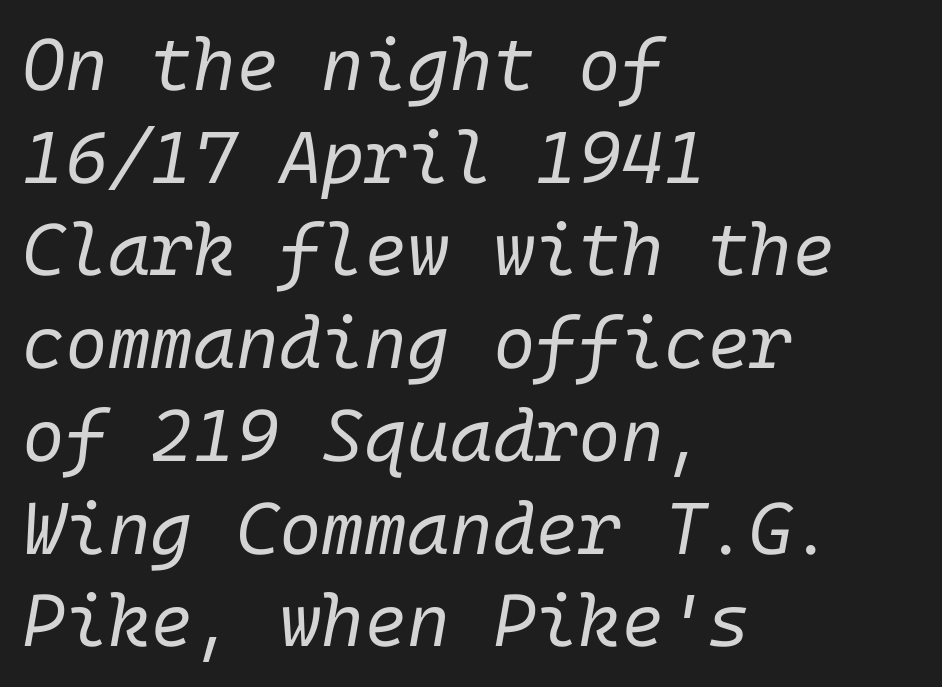
{"italic": "yes", "lean": "right", "slant_degrees": 10, "bold": "no", "weight": "regular", "width": "normal", "stroke_contrast": "low", "x_height": "medium", "underline": "no", "align": "left", "line_spacing": "normal", "line_spacing_ratio": 1.27, "letter_spacing": "normal", "letter_spacing_em": 0.0, "glyph_px": 73}
